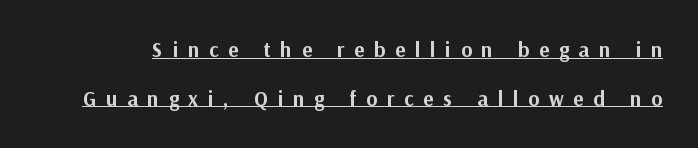
The image shows 21 px bold type, upright; set loose line spacing (2.32x), unusually wide letter spacing (+0.47 em), underlined.
